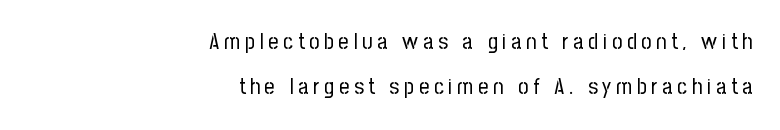
{"italic": "no", "bold": "no", "underline": "no", "align": "right", "line_spacing": "loose", "line_spacing_ratio": 2.05, "letter_spacing": "wide", "letter_spacing_em": 0.22, "glyph_px": 22}
